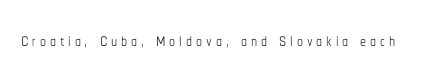
{"italic": "no", "bold": "no", "underline": "no", "glyph_px": 24}
